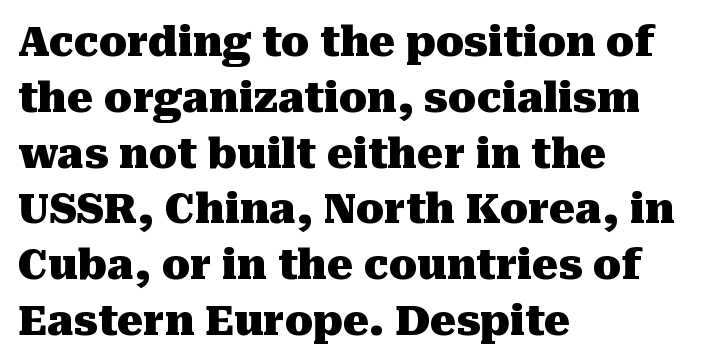
{"serif": "yes", "italic": "no", "bold": "yes", "weight": "heavy", "width": "normal", "stroke_contrast": "medium", "x_height": "medium", "monospaced": "no", "underline": "no", "align": "left", "line_spacing": "normal", "line_spacing_ratio": 1.36, "letter_spacing": "normal", "letter_spacing_em": 0.0, "glyph_px": 41}
